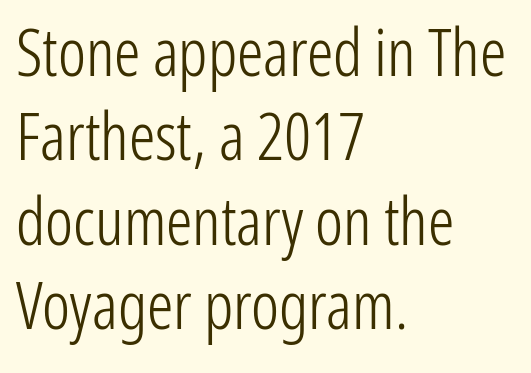
Q: Is the text bold? A: No.
Q: Is the text italic (slanted)? A: No, it is upright.
Q: Is the typeface a serif or a sans-serif typeface? A: Sans-serif.
Q: Is the text underlined? A: No.
Q: How is the paragraph aligned? A: Left-aligned.
Q: Is the spacing between letters normal or unusually wide? A: Normal.
Q: Is the spacing between lines tight, normal or loose? A: Normal.
Q: Width (condensed, normal, or wide)? A: Condensed.
Q: Stroke contrast? A: Low.
Q: x-height? A: Medium.
Q: Monospaced? A: No.
